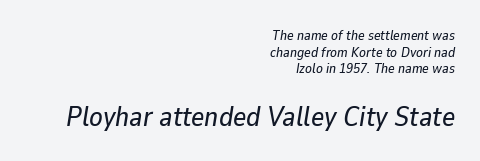
The image shows 28 px text type, italic (leaning right); set right-aligned, line spacing 1.18x, normal letter spacing, not underlined; the second (bottom) block is 2.0x larger; low stroke contrast and a medium x-height.
